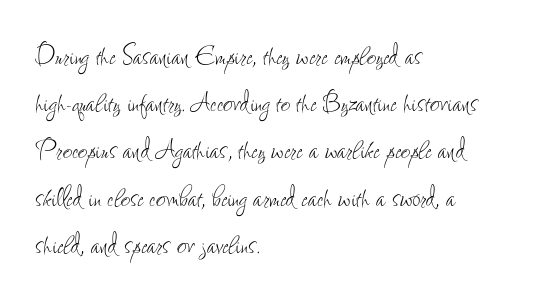
{"bold": "no", "weight": "thin", "width": "condensed", "stroke_contrast": "low", "x_height": "small", "monospaced": "no", "underline": "no", "align": "left", "line_spacing": "normal", "line_spacing_ratio": 1.43, "letter_spacing": "normal", "letter_spacing_em": 0.0, "glyph_px": 33}
